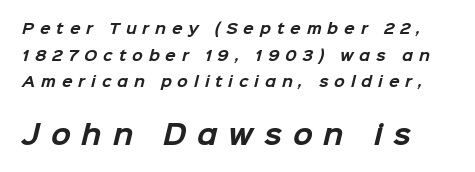
Is the type bold? Yes — the strokes are clearly thick and heavy. In this sample the second text group is rendered at the bigger scale. Honestly, there is no underline to notice here at all. Words appear elongated and porous because spacing is wide. If you measured baseline to baseline, you'd find a long distance.
